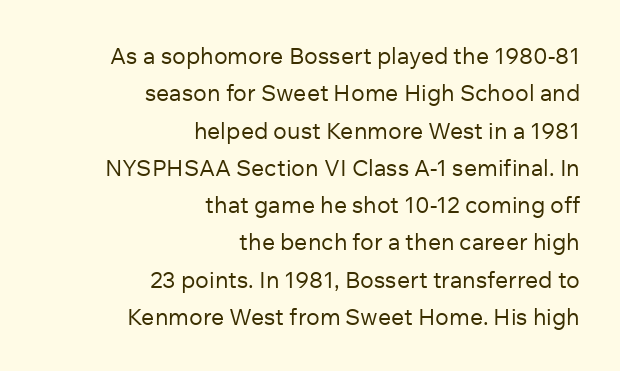
The letterforms sit at book weight or below. Every row of glyphs terminates at an identical x-position on the right. The letters stand straight up with perfectly vertical stems. How would I describe the line gaps? Plain and ordinary. Glance below the letters and you will spot only blank space. The letters sit at their default tracking, neither squeezed nor spread.
